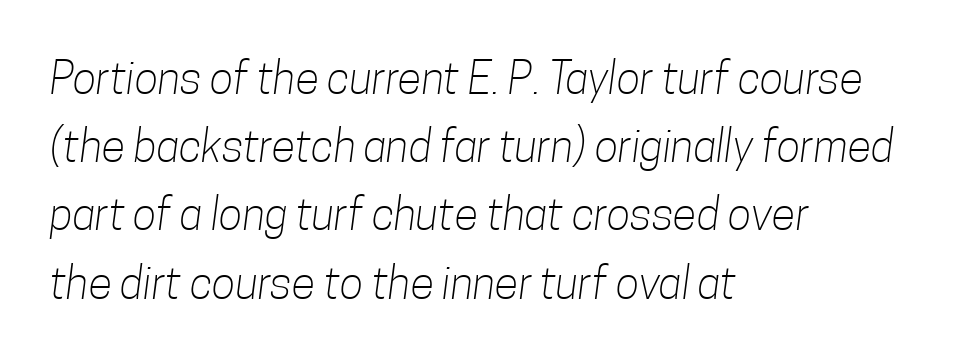
{"serif": "no", "bold": "no", "weight": "light", "width": "condensed", "stroke_contrast": "low", "x_height": "medium", "monospaced": "no", "underline": "no", "align": "left", "line_spacing": "normal", "line_spacing_ratio": 1.55, "letter_spacing": "normal", "letter_spacing_em": 0.0, "glyph_px": 44}
